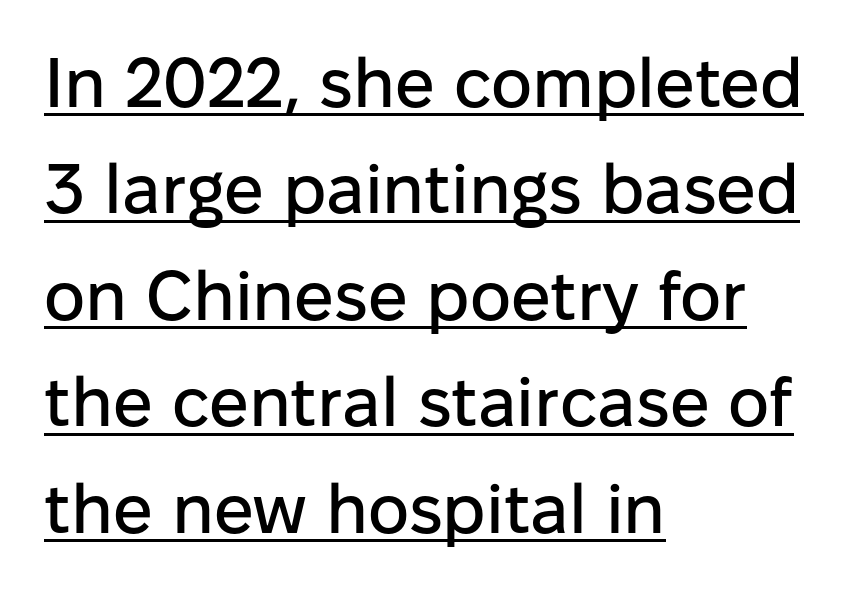
Q: Is the text italic (slanted)? A: No, it is upright.
Q: Is the typeface a serif or a sans-serif typeface? A: Sans-serif.
Q: Is the text underlined? A: Yes.
Q: How is the paragraph aligned? A: Left-aligned.
Q: Is the spacing between letters normal or unusually wide? A: Normal.
Q: Is the spacing between lines tight, normal or loose? A: Normal.
Q: Width (condensed, normal, or wide)? A: Normal.
Q: Stroke contrast? A: Low.
Q: x-height? A: Medium.
Q: Monospaced? A: No.
